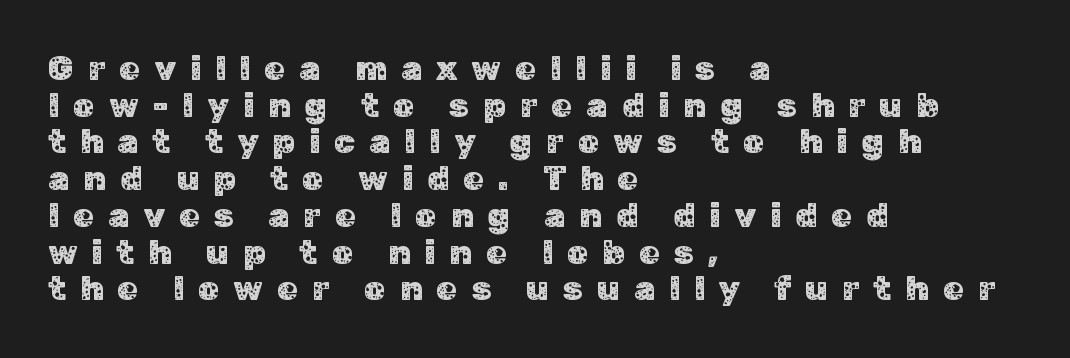
The image shows 34 px sans-serif type, upright; set left-aligned, tight line spacing (1.08x), unusually wide letter spacing (+0.41 em), not underlined; low stroke contrast and a medium x-height.
